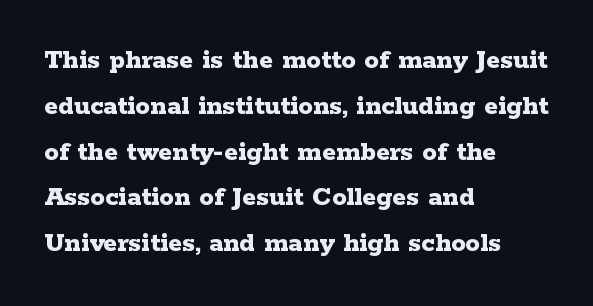
Notice how the stems are strictly vertical — no italics here. The passage shown is typed in a proportional face where columns would drift. The designer went with a serif here, giving each stem small feet. A dark, heavy texture on the line: the type is bold. The horizontal fit of the characters is conventional and even.
